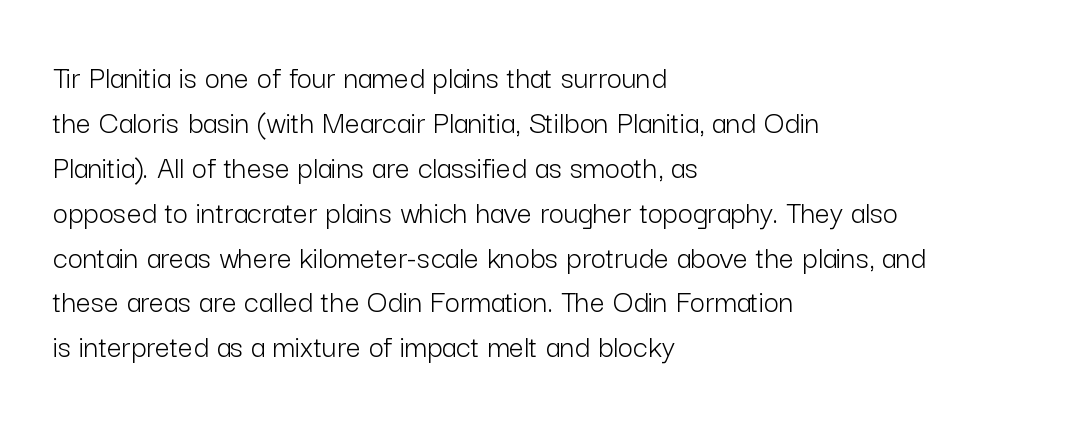
Quick note: underline off. Posture: straight, roman, zero tilt. You could call the tracking neutral — neither tight nor loose. The strokes carry an ordinary text weight at most.
